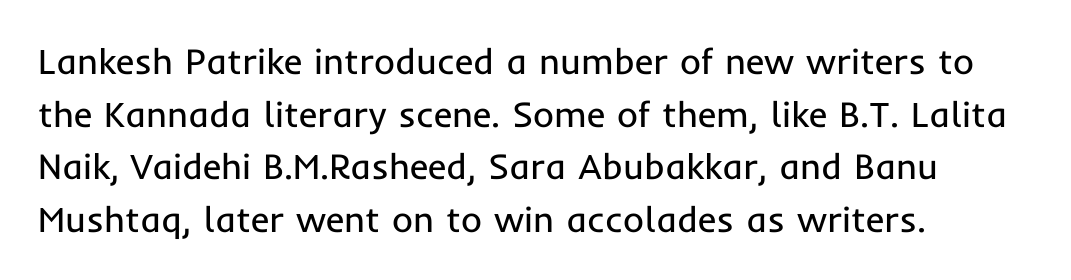
{"serif": "no", "italic": "no", "bold": "no", "weight": "regular", "width": "normal", "stroke_contrast": "low", "x_height": "medium", "monospaced": "no", "underline": "no", "align": "left", "line_spacing": "normal", "line_spacing_ratio": 1.46, "letter_spacing": "normal", "letter_spacing_em": 0.0, "glyph_px": 36}
